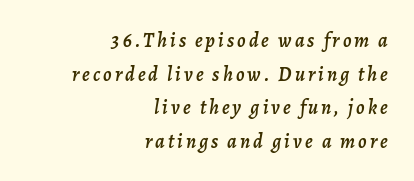
Q: Is the text italic (slanted)? A: Yes, it leans right by about 7 degrees.
Q: Is the text underlined? A: No.
Q: How is the paragraph aligned? A: Right-aligned.
Q: Is the spacing between lines tight, normal or loose? A: Normal.
